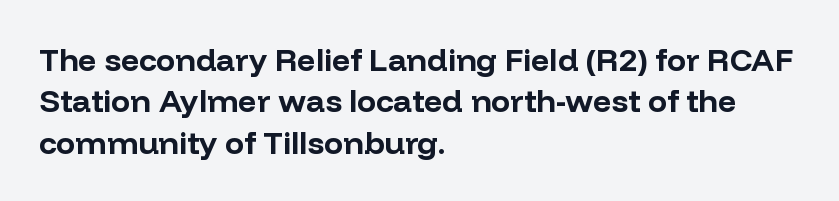
The image shows 32 px bold sans-serif type, upright; set left-aligned, normal line spacing (1.29x), normal letter spacing, not underlined; low stroke contrast and a medium x-height.
